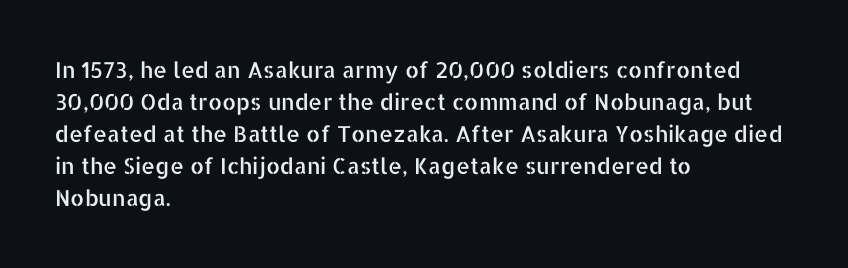
{"italic": "no", "underline": "no", "align": "left", "line_spacing": "normal", "line_spacing_ratio": 1.46, "letter_spacing": "normal", "letter_spacing_em": 0.0, "glyph_px": 22}
